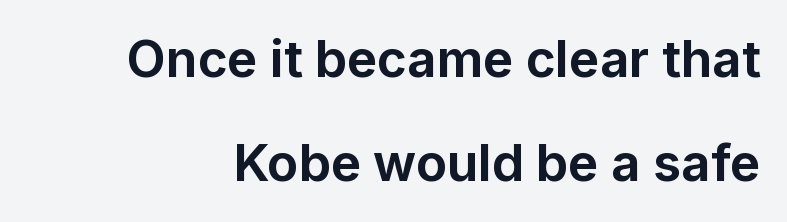
Q: Is the text bold? A: Yes.
Q: Is the text italic (slanted)? A: No, it is upright.
Q: Is the typeface a serif or a sans-serif typeface? A: Sans-serif.
Q: Is the text underlined? A: No.
Q: Is the spacing between letters normal or unusually wide? A: Normal.
Q: Is the spacing between lines tight, normal or loose? A: Loose.
Q: Width (condensed, normal, or wide)? A: Normal.
Q: Stroke contrast? A: Low.
Q: x-height? A: Medium.
Q: Monospaced? A: No.
